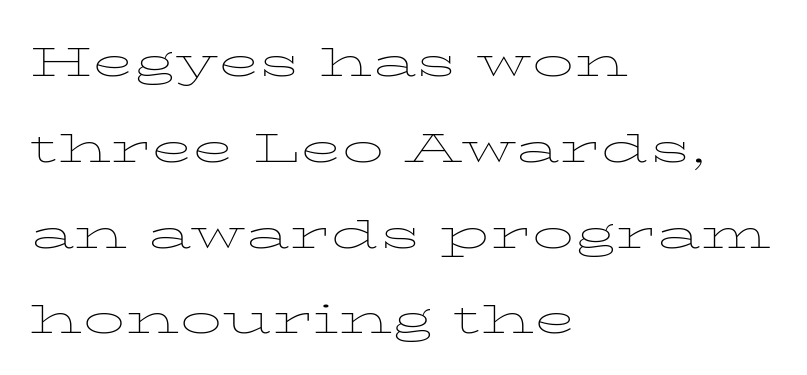
{"italic": "no", "bold": "no", "weight": "thin", "width": "wide", "stroke_contrast": "low", "x_height": "medium", "monospaced": "no", "underline": "no", "align": "left", "line_spacing": "normal", "line_spacing_ratio": 1.56, "letter_spacing": "normal", "letter_spacing_em": 0.0, "glyph_px": 55}
